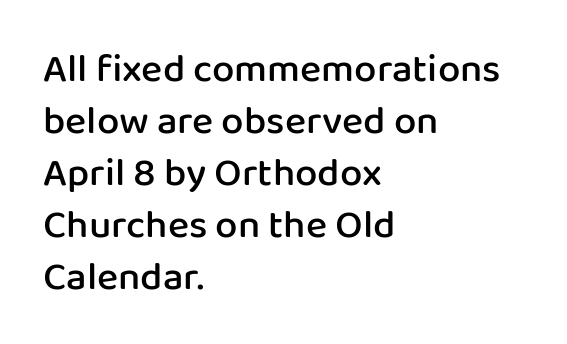
The image shows 40 px semibold sans-serif type, upright; set left-aligned, normal line spacing (1.3x), normal letter spacing, not underlined; low stroke contrast and a medium x-height.
